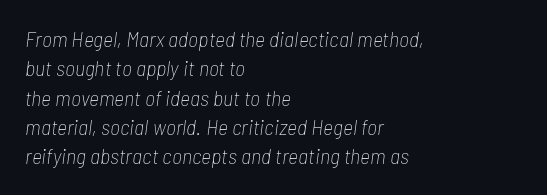
{"italic": "yes", "lean": "right", "slant_degrees": 7, "bold": "no", "underline": "no", "align": "left", "line_spacing": "normal", "line_spacing_ratio": 1.33, "letter_spacing": "normal", "letter_spacing_em": 0.0, "glyph_px": 22}
